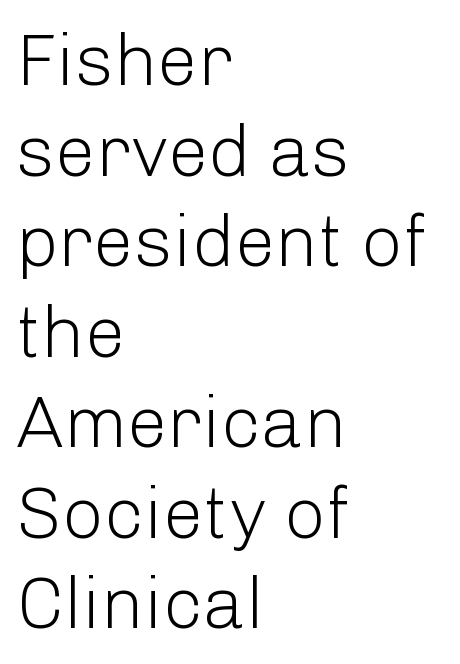
Q: Is the text bold? A: No.
Q: Is the text italic (slanted)? A: No, it is upright.
Q: Is the typeface a serif or a sans-serif typeface? A: Sans-serif.
Q: Is the text underlined? A: No.
Q: How is the paragraph aligned? A: Left-aligned.
Q: Is the spacing between letters normal or unusually wide? A: Normal.
Q: Width (condensed, normal, or wide)? A: Normal.
Q: Stroke contrast? A: Low.
Q: x-height? A: Medium.
Q: Monospaced? A: No.
